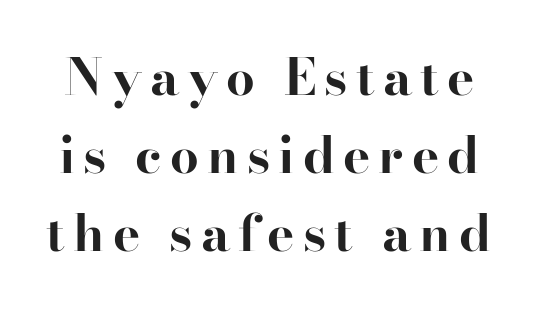
{"serif": "yes", "italic": "no", "bold": "yes", "weight": "bold", "width": "normal", "stroke_contrast": "high", "x_height": "small", "monospaced": "no", "underline": "no", "line_spacing": "normal", "line_spacing_ratio": 1.53, "glyph_px": 51}
